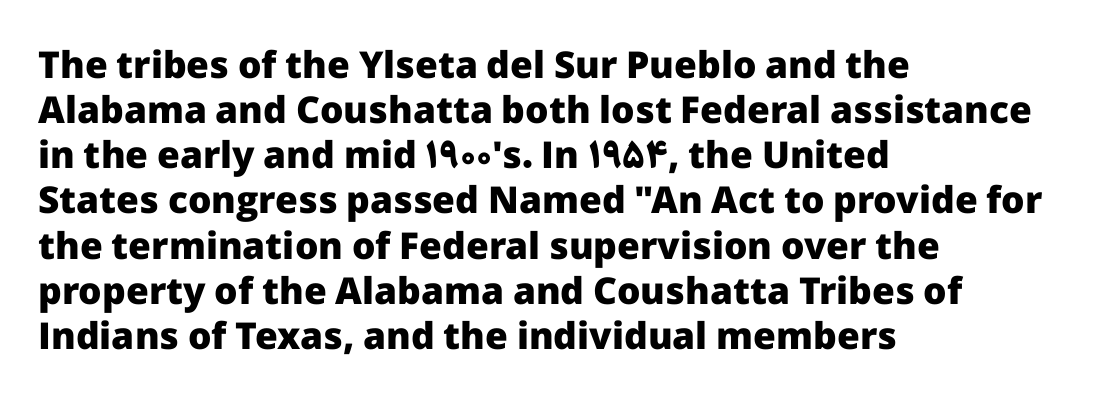
The image shows 37 px heavy sans-serif type, upright; set left-aligned, line spacing 1.22x, normal letter spacing, not underlined; low stroke contrast and a medium x-height.
